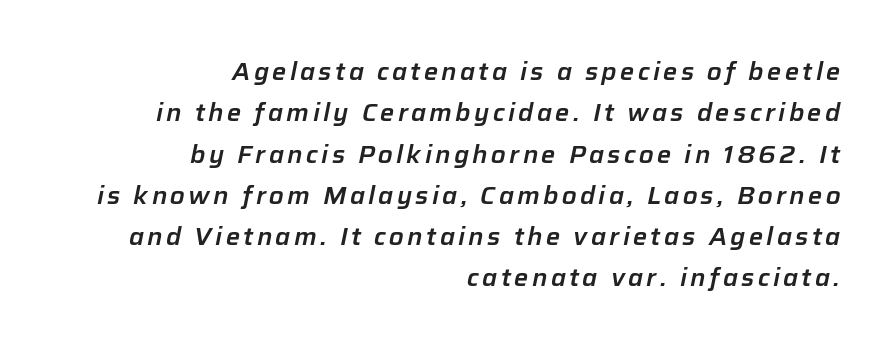
Q: Is the text italic (slanted)? A: Yes, it leans right by about 12 degrees.
Q: Is the text underlined? A: No.
Q: How is the paragraph aligned? A: Right-aligned.
